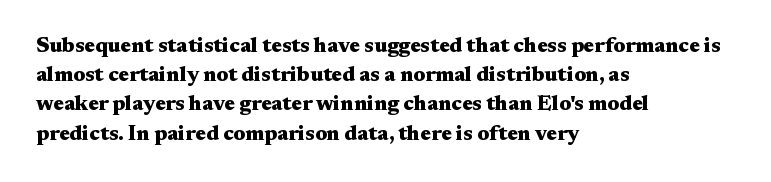
{"italic": "no", "bold": "yes", "underline": "no", "align": "left", "line_spacing": "normal", "line_spacing_ratio": 1.39, "letter_spacing": "normal", "letter_spacing_em": 0.0, "glyph_px": 21}
